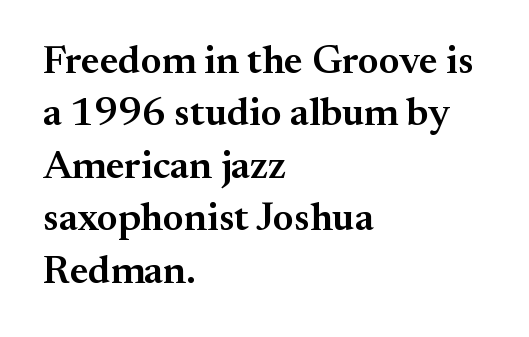
{"serif": "yes", "italic": "no", "bold": "semi", "weight": "semibold", "width": "normal", "stroke_contrast": "medium", "x_height": "small", "monospaced": "no", "underline": "no", "align": "left", "line_spacing": "normal", "line_spacing_ratio": 1.31, "letter_spacing": "normal", "letter_spacing_em": 0.0, "glyph_px": 40}
